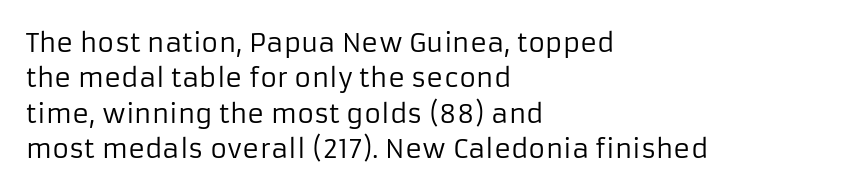
The image shows 26 px text type, upright; set left-aligned, normal line spacing (1.36x), normal letter spacing, not underlined.
